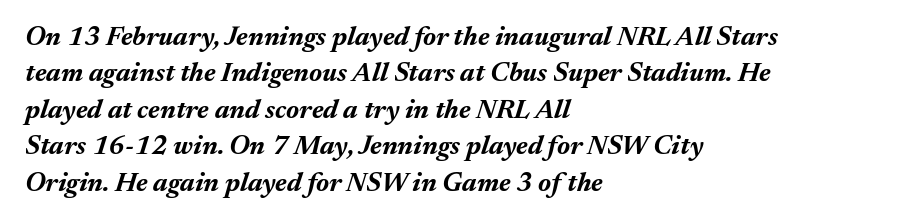
Q: Is the text bold? A: Yes.
Q: Is the text italic (slanted)? A: Yes, it leans right by about 17 degrees.
Q: Is the text underlined? A: No.
Q: How is the paragraph aligned? A: Left-aligned.
Q: Is the spacing between letters normal or unusually wide? A: Normal.
Q: Is the spacing between lines tight, normal or loose? A: Normal.
